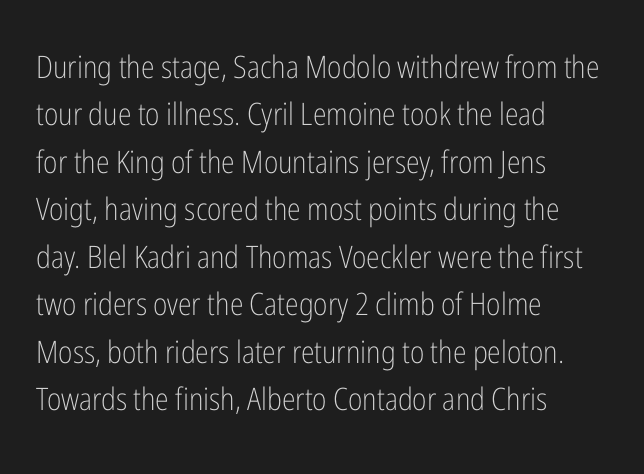
The image shows 31 px light, condensed sans-serif type, upright; set left-aligned, normal line spacing (1.53x), normal letter spacing, not underlined; low stroke contrast and a medium x-height.
